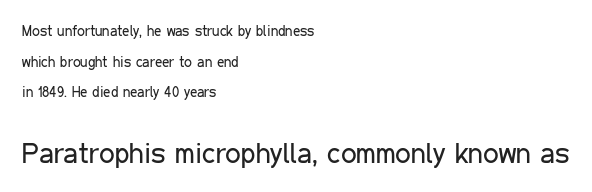
The image shows 28 px regular-weight, condensed sans-serif type, upright; set left-aligned, loose line spacing (2.19x), normal letter spacing, not underlined; the second (bottom) block is 2.0x larger; low stroke contrast and a medium x-height.
